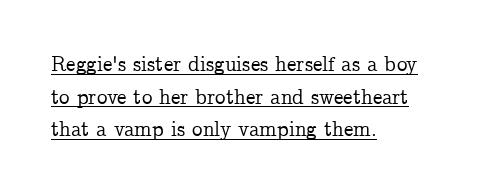
Is there much room between lines? A standard amount, neither cramped nor airy. The lines in this sample share a left origin and differ only in where they stop. The glyphs are accompanied by a horizontal stroke just below them. The rendering keeps characters at their native spacing. Nope, not italic — everything's standing straight.
